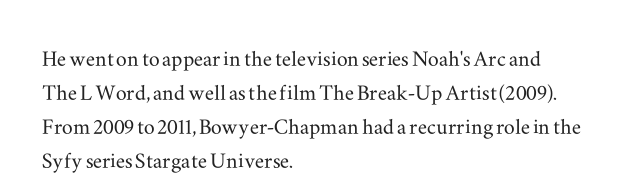
{"italic": "no", "underline": "no", "align": "left", "line_spacing": "normal", "line_spacing_ratio": 1.26, "letter_spacing": "normal", "letter_spacing_em": 0.0, "glyph_px": 27}
